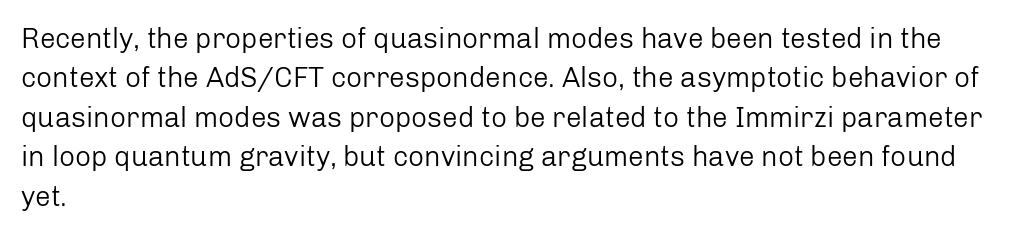
The image shows 28 px regular-weight sans-serif type, upright; set left-aligned, normal line spacing (1.41x), normal letter spacing, not underlined; low stroke contrast and a medium x-height.
